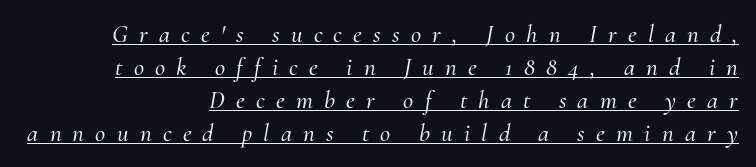
Q: Is the text italic (slanted)? A: Yes, it leans right by about 10 degrees.
Q: Is the text underlined? A: Yes.
Q: How is the paragraph aligned? A: Right-aligned.
Q: Is the spacing between letters normal or unusually wide? A: Unusually wide.
Q: Is the spacing between lines tight, normal or loose? A: Normal.
